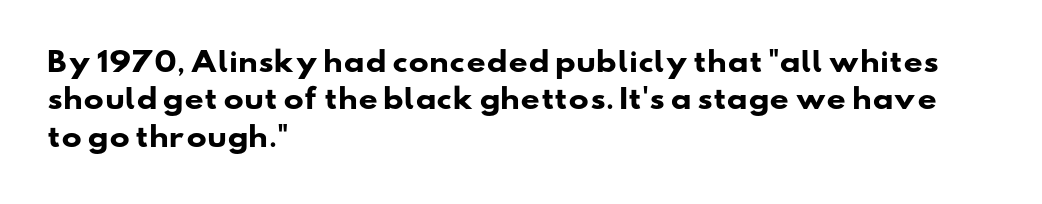
The image shows 27 px bold type; set left-aligned, normal line spacing (1.38x), normal letter spacing, not underlined.
